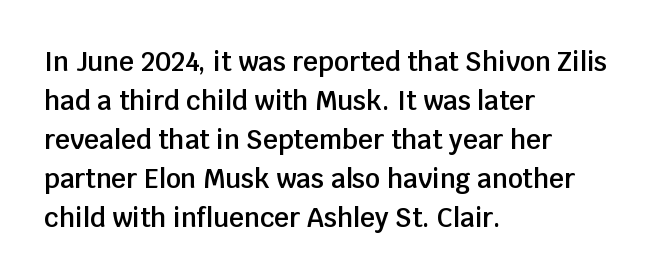
Each row of text sits above clean, open space. The letters stand straight up with perfectly vertical stems. Each word holds together tightly as a unit, with standard inter-letter gaps. A normal amount of white space separates one row of letters from the next. Does the weight exceed regular? Yes, but only to semibold. The paragraph shown leans on its left margin.
